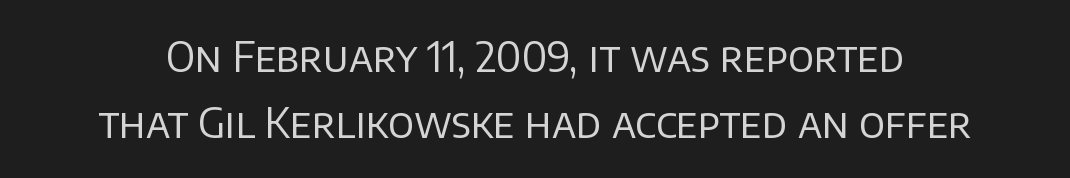
{"serif": "no", "italic": "no", "bold": "no", "weight": "regular", "width": "normal", "stroke_contrast": "low", "x_height": "large", "monospaced": "no", "underline": "no", "line_spacing": "normal", "line_spacing_ratio": 1.61, "letter_spacing": "normal", "letter_spacing_em": 0.0, "glyph_px": 41}
